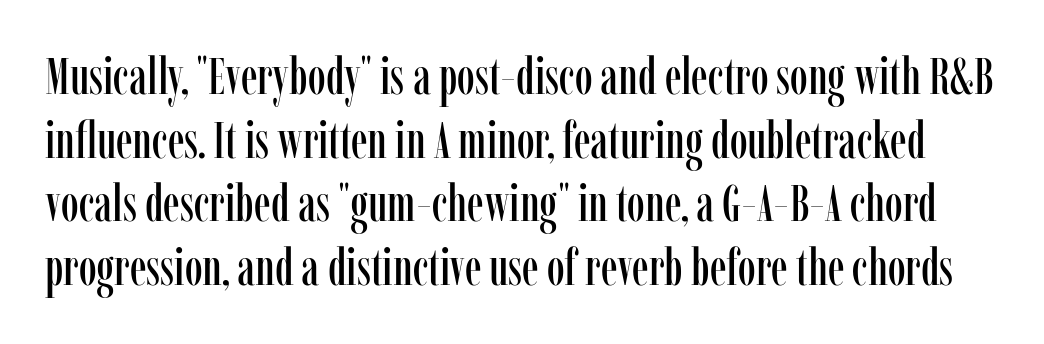
{"serif": "yes", "italic": "no", "width": "condensed", "stroke_contrast": "low", "x_height": "medium", "monospaced": "no", "underline": "no", "line_spacing": "normal", "line_spacing_ratio": 1.25, "letter_spacing": "normal", "letter_spacing_em": 0.0, "glyph_px": 51}
